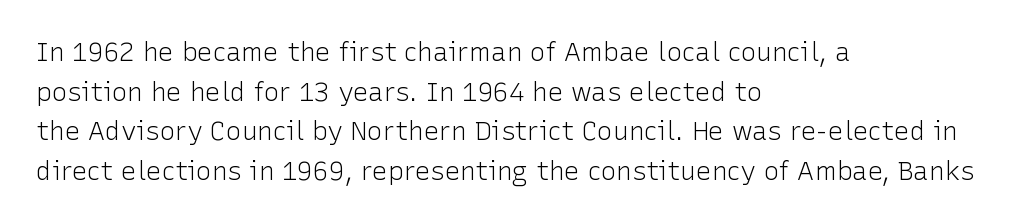
{"italic": "no", "bold": "no", "underline": "no", "align": "left", "line_spacing": "normal", "line_spacing_ratio": 1.52, "letter_spacing": "normal", "letter_spacing_em": 0.0, "glyph_px": 26}
